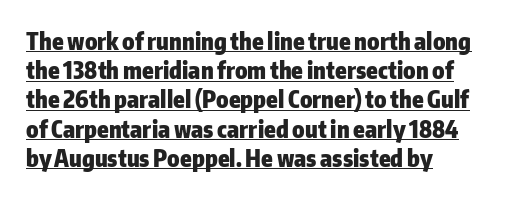
Compared with a centered layout, this one pins lines to the left instead. Caption: standard tracking, unaltered. The glyphs are accompanied by a horizontal stroke just below them. The letters stand straight up with perfectly vertical stems. Rows of type keep a routine distance in the vertical direction.
